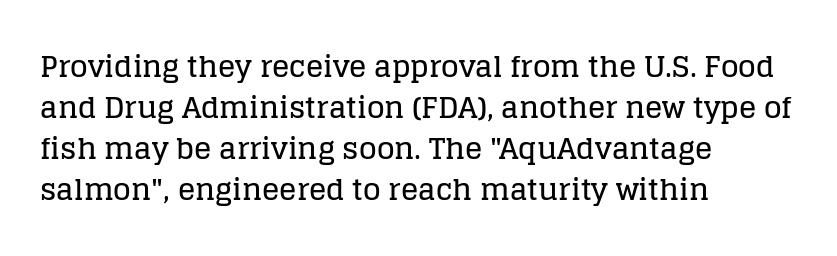
The image shows 29 px serif type, upright; set left-aligned, normal line spacing (1.41x), normal letter spacing, not underlined; low stroke contrast and a large x-height.
